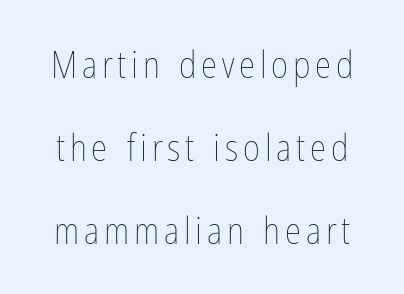
Q: Is the text bold? A: No.
Q: Is the text italic (slanted)? A: No, it is upright.
Q: Is the text underlined? A: No.
Q: Is the spacing between lines tight, normal or loose? A: Loose.
Q: Width (condensed, normal, or wide)? A: Condensed.
Q: Stroke contrast? A: Low.
Q: x-height? A: Medium.
Q: Monospaced? A: No.
